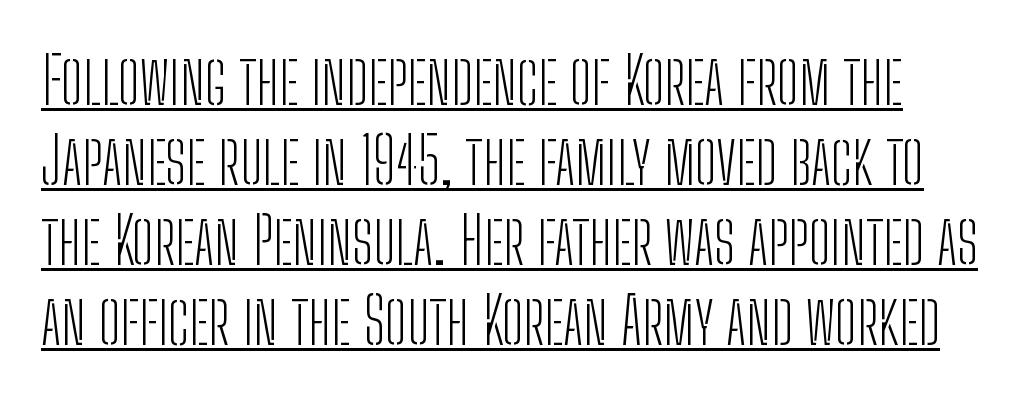
The image shows 65 px light, condensed sans-serif type, upright; set line spacing 1.23x, normal letter spacing, underlined; low stroke contrast and a medium x-height.
